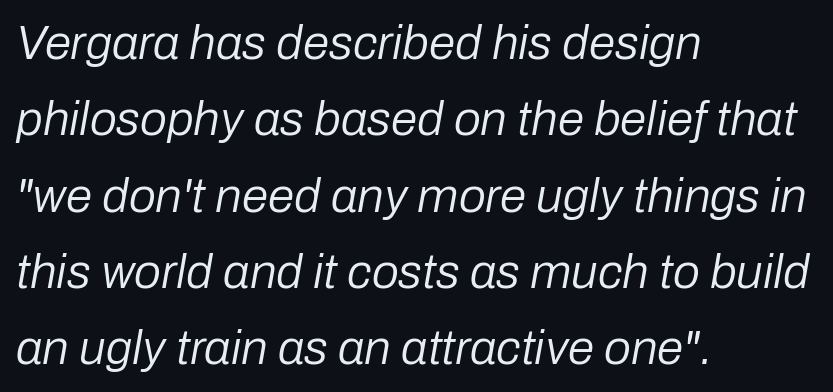
{"italic": "yes", "lean": "right", "slant_degrees": 10, "bold": "no", "weight": "regular", "width": "normal", "stroke_contrast": "low", "x_height": "medium", "monospaced": "no", "underline": "no", "align": "left", "line_spacing": "normal", "line_spacing_ratio": 1.59, "letter_spacing": "normal", "letter_spacing_em": 0.0, "glyph_px": 48}
